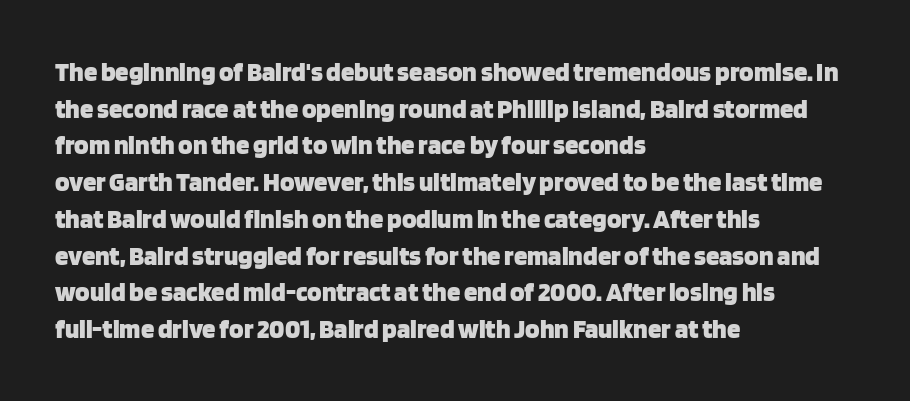
Casual observation: everything's shoved over to the left. Look at the tracking — it's just the regular setting, nothing added. The rendering uses a moderate line-height, typical for paragraphs. Decoration check: the copy has no underline. The face used here has the dense, thick strokes of a bold. The typography opts for an upright posture over an oblique one.
